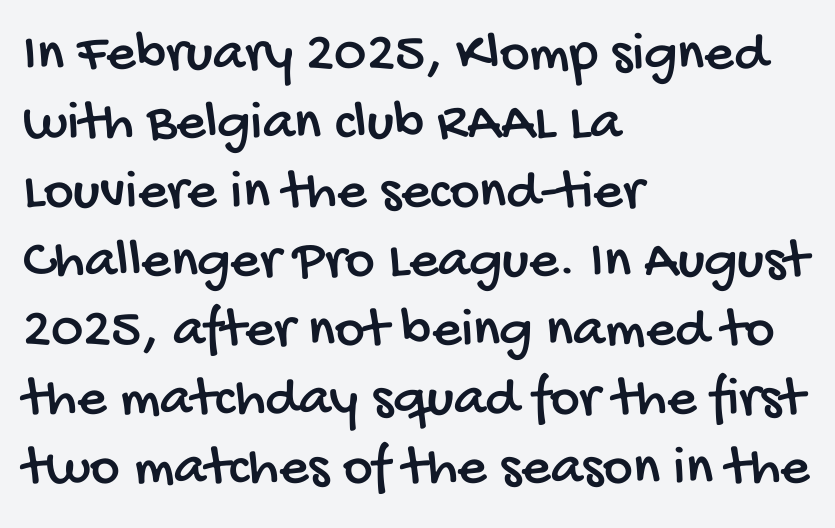
{"serif": "no", "width": "condensed", "stroke_contrast": "low", "x_height": "large", "monospaced": "no", "underline": "no", "align": "left", "line_spacing_ratio": 1.21, "letter_spacing": "normal", "letter_spacing_em": 0.0, "glyph_px": 57}
